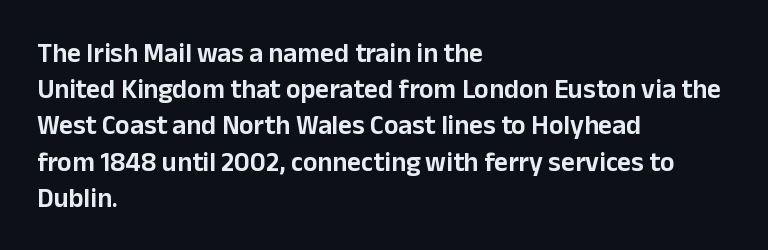
The image shows 27 px text type, upright; set left-aligned, normal line spacing (1.34x), normal letter spacing, not underlined.
